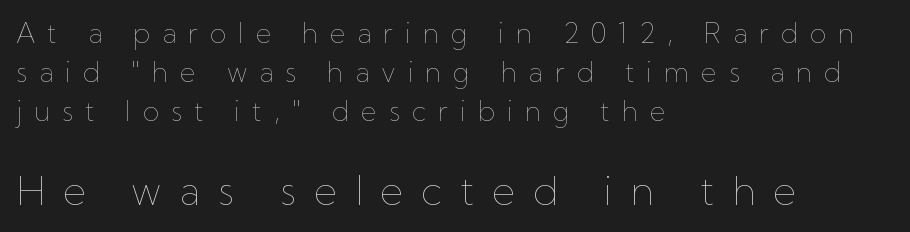
{"italic": "no", "bold": "no", "weight": "thin", "width": "normal", "stroke_contrast": "low", "x_height": "medium", "monospaced": "no", "underline": "no", "align": "left", "line_spacing": "normal", "line_spacing_ratio": 1.44, "letter_spacing": "wide", "letter_spacing_em": 0.44, "larger_block": "second", "size_ratio": 1.48, "glyph_px": 40}
